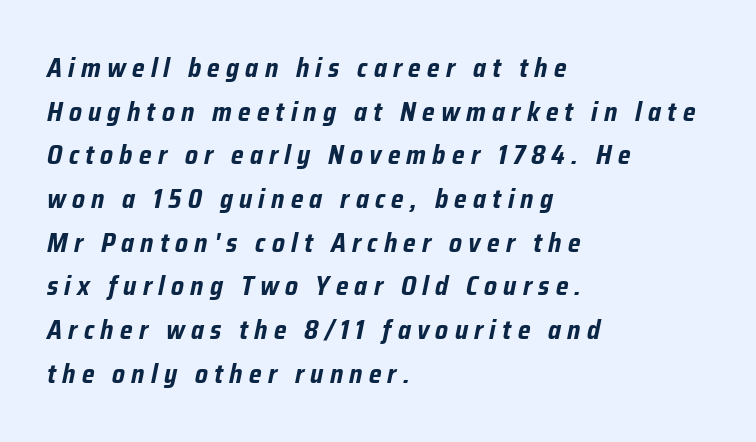
Yep, that's italic — everything's leaning. Compared with typical paragraphs, the rows here are spaced about the same. These lines stack with their left ends in a neat column. Someone cranked the tracking dial way up on this one. Each glyph is drawn with heavy, bold strokes. Has an underline been added? It has not.
